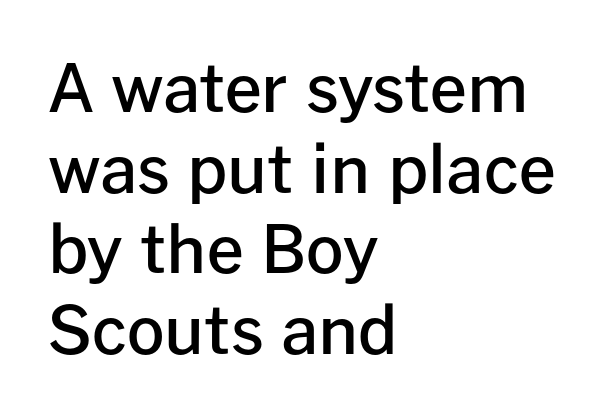
The image shows 66 px semibold sans-serif type, upright; set left-aligned, line spacing 1.22x, normal letter spacing, not underlined; low stroke contrast and a medium x-height.
